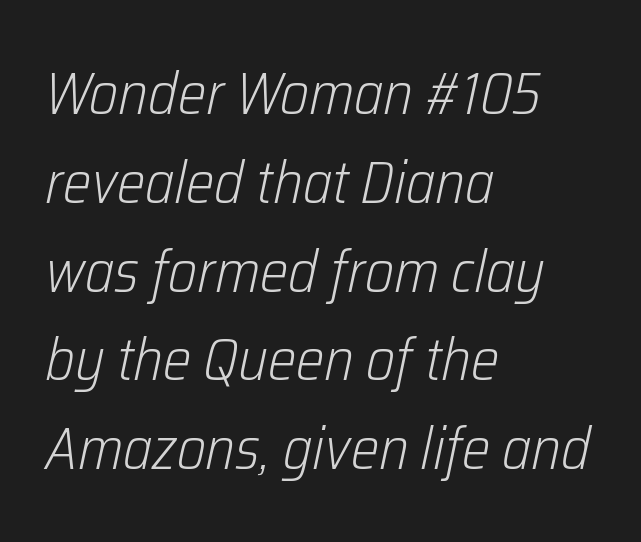
{"italic": "yes", "lean": "right", "slant_degrees": 12, "bold": "no", "weight": "light", "width": "condensed", "stroke_contrast": "low", "x_height": "medium", "monospaced": "no", "underline": "no", "align": "left", "line_spacing": "normal", "line_spacing_ratio": 1.48, "letter_spacing": "normal", "letter_spacing_em": 0.0, "glyph_px": 60}
